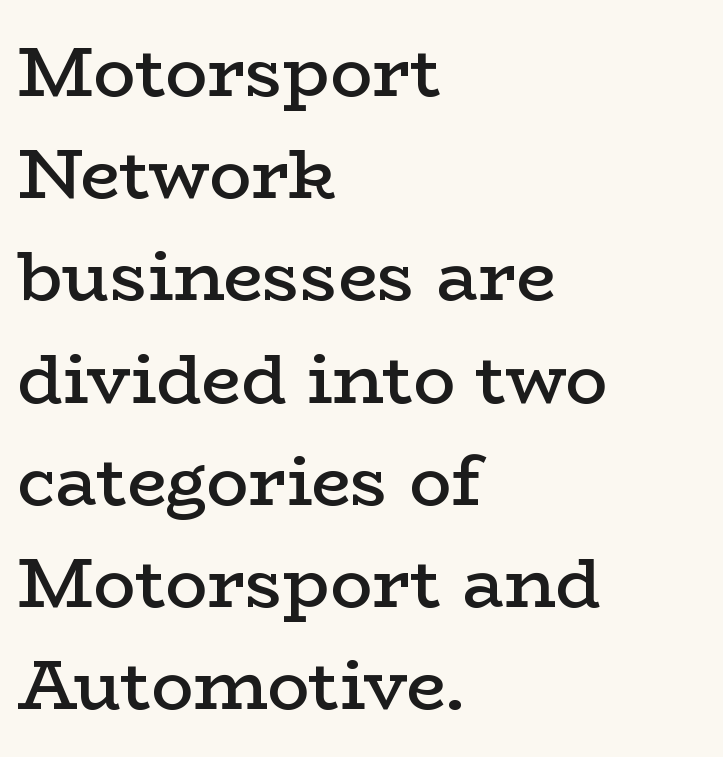
The image shows 70 px semibold, wide serif type, upright; set left-aligned, normal line spacing (1.46x), normal letter spacing, not underlined; low stroke contrast and a medium x-height.
